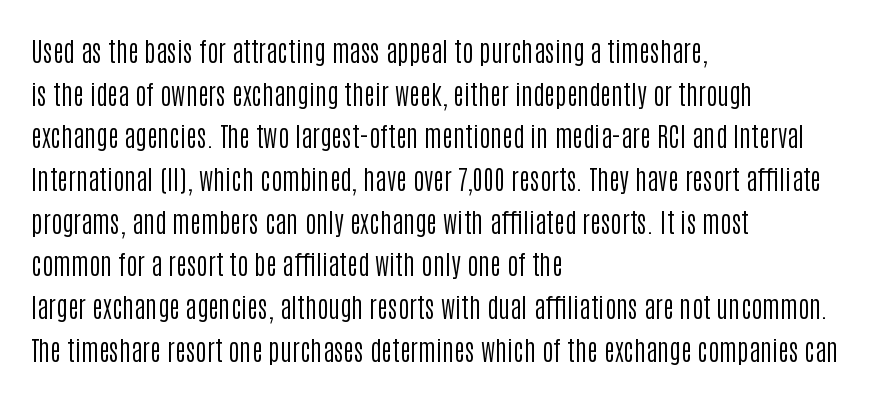
Q: Is the text bold? A: No.
Q: Is the text italic (slanted)? A: No, it is upright.
Q: Is the text underlined? A: No.
Q: How is the paragraph aligned? A: Left-aligned.
Q: Is the spacing between letters normal or unusually wide? A: Normal.
Q: Is the spacing between lines tight, normal or loose? A: Normal.
